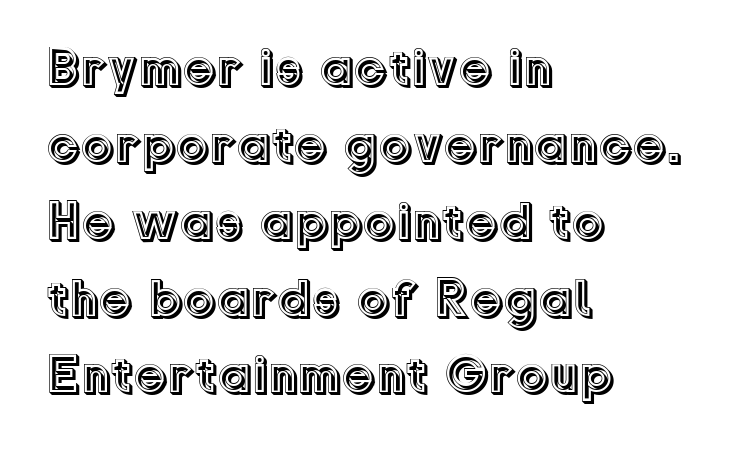
{"italic": "no", "width": "normal", "x_height": "medium", "monospaced": "no", "underline": "no", "align": "left", "line_spacing": "normal", "line_spacing_ratio": 1.45, "letter_spacing": "normal", "letter_spacing_em": 0.0, "glyph_px": 53}
